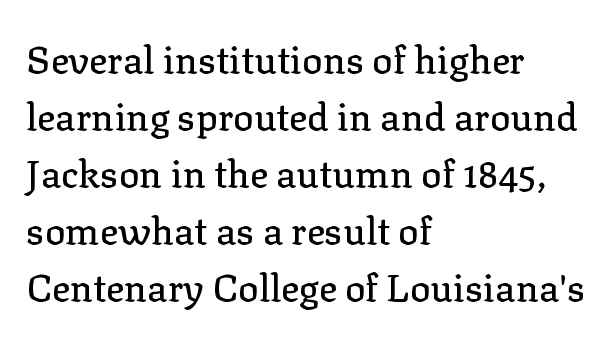
Inter-character spacing is left at the font's built-in metrics. Regarding leading, the lines here are spaced in the standard way. To sum up the face: it has serifs. When letters stand straight like this, we call the style roman or upright.
